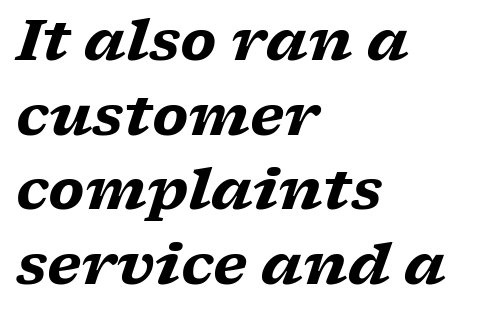
Q: Is the text bold? A: Yes.
Q: Is the text italic (slanted)? A: Yes, it leans right by about 17 degrees.
Q: Is the typeface a serif or a sans-serif typeface? A: Serif.
Q: Is the text underlined? A: No.
Q: How is the paragraph aligned? A: Left-aligned.
Q: Is the spacing between letters normal or unusually wide? A: Normal.
Q: Is the spacing between lines tight, normal or loose? A: Normal.
Q: Width (condensed, normal, or wide)? A: Wide.
Q: Stroke contrast? A: Low.
Q: x-height? A: Medium.
Q: Monospaced? A: No.
